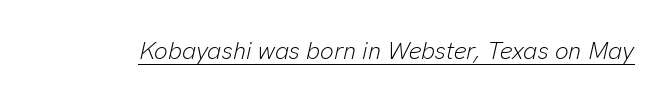
The image shows 24 px text type, italic (leaning right); set normal letter spacing, underlined.
